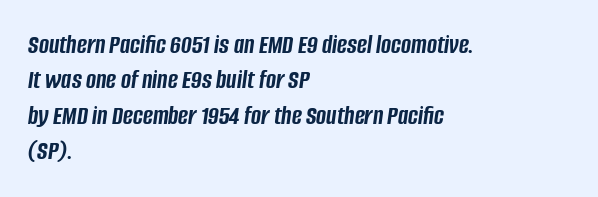
{"italic": "yes", "lean": "right", "slant_degrees": 8, "bold": "yes", "underline": "no", "align": "left", "line_spacing": "normal", "line_spacing_ratio": 1.31, "letter_spacing": "normal", "letter_spacing_em": 0.0, "glyph_px": 27}
